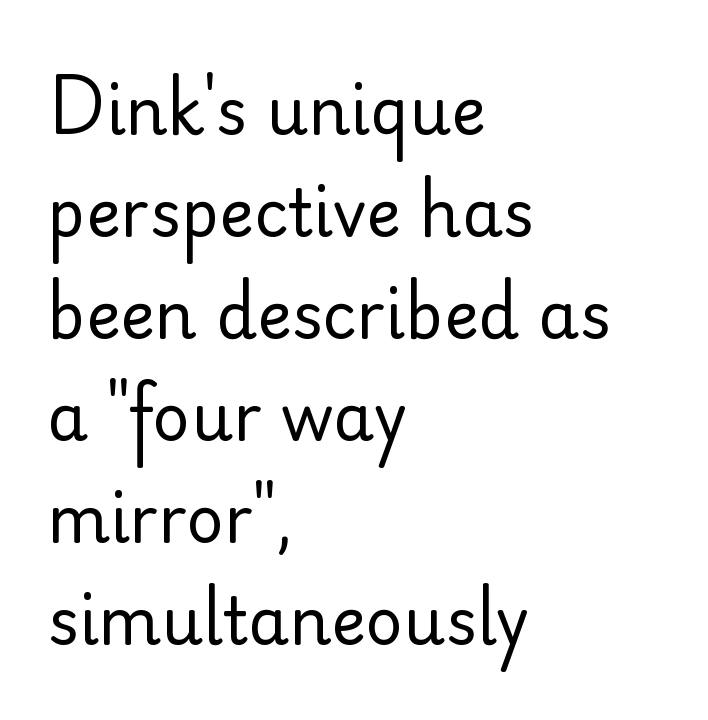
Q: Is the text bold? A: No.
Q: Is the text italic (slanted)? A: No, it is upright.
Q: Is the typeface a serif or a sans-serif typeface? A: Sans-serif.
Q: Is the text underlined? A: No.
Q: How is the paragraph aligned? A: Left-aligned.
Q: Is the spacing between letters normal or unusually wide? A: Normal.
Q: Is the spacing between lines tight, normal or loose? A: Normal.
Q: Width (condensed, normal, or wide)? A: Normal.
Q: Stroke contrast? A: Low.
Q: x-height? A: Small.
Q: Monospaced? A: No.
